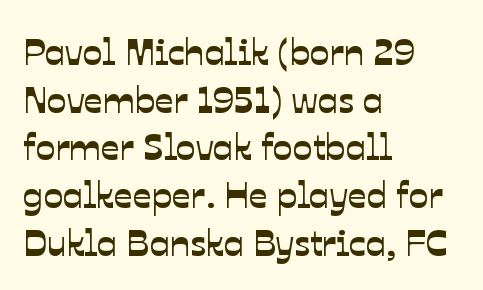
Q: Is the typeface a serif or a sans-serif typeface? A: Sans-serif.
Q: Is the text underlined? A: No.
Q: How is the paragraph aligned? A: Left-aligned.
Q: Is the spacing between letters normal or unusually wide? A: Normal.
Q: Is the spacing between lines tight, normal or loose? A: Normal.
Q: Width (condensed, normal, or wide)? A: Normal.
Q: Stroke contrast? A: Low.
Q: x-height? A: Medium.
Q: Monospaced? A: No.
